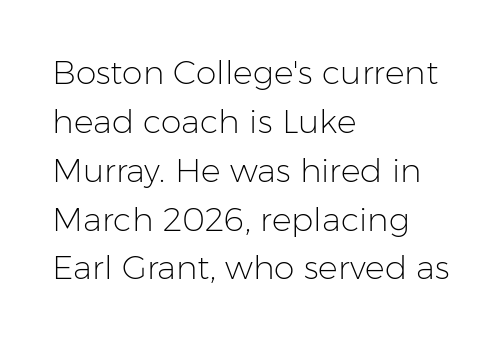
The image shows 33 px light sans-serif type, upright; set left-aligned, normal line spacing (1.48x), normal letter spacing, not underlined; low stroke contrast and a medium x-height.
